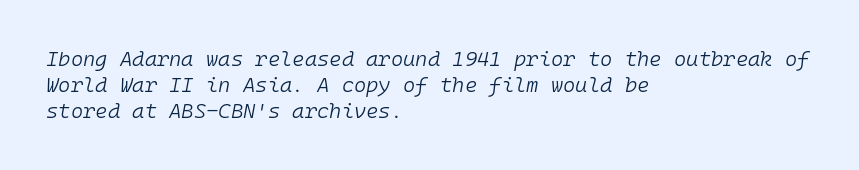
Only glyphs here, with clear space below each row. The designer left line spacing at the default. The setting favours the left margin, as ordinary paragraphs usually do. The font is comparable to plain body text, perhaps lighter. Nothing unusual about the tracking: characters are spaced as the font intends.
